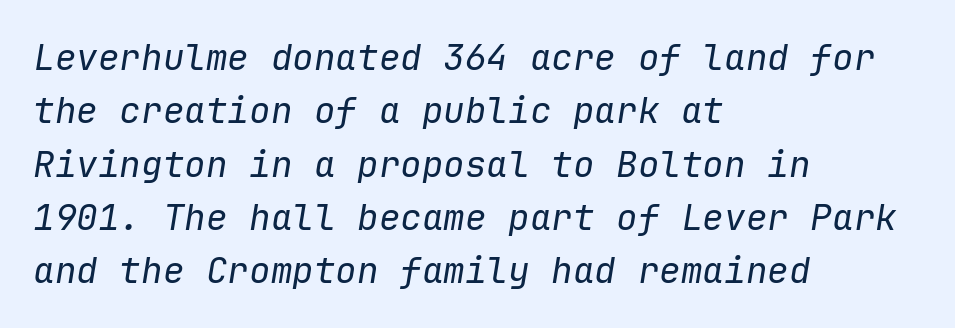
The image shows 36 px regular-weight type, italic (leaning right), monospaced; set left-aligned, normal line spacing (1.48x), normal letter spacing, not underlined; low stroke contrast and a medium x-height.
